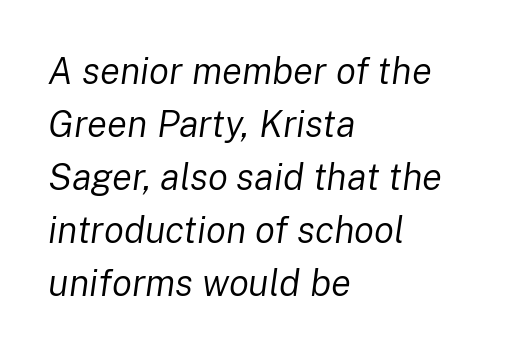
Q: Is the text bold? A: No.
Q: Is the text italic (slanted)? A: Yes, it leans right by about 8 degrees.
Q: Is the text underlined? A: No.
Q: How is the paragraph aligned? A: Left-aligned.
Q: Is the spacing between letters normal or unusually wide? A: Normal.
Q: Is the spacing between lines tight, normal or loose? A: Normal.
Q: Width (condensed, normal, or wide)? A: Normal.
Q: Stroke contrast? A: Low.
Q: x-height? A: Medium.
Q: Monospaced? A: No.
